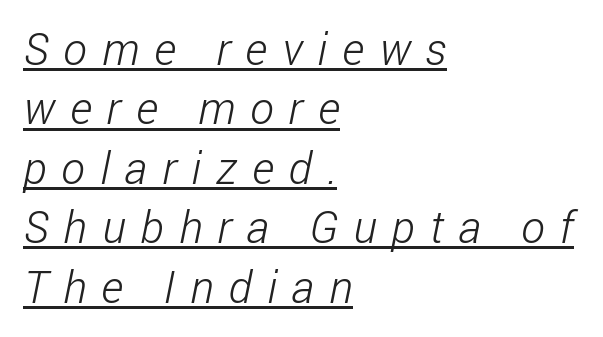
Q: Is the text bold? A: No.
Q: Is the typeface a serif or a sans-serif typeface? A: Sans-serif.
Q: Is the text underlined? A: Yes.
Q: How is the paragraph aligned? A: Left-aligned.
Q: Is the spacing between letters normal or unusually wide? A: Unusually wide.
Q: Is the spacing between lines tight, normal or loose? A: Normal.
Q: Width (condensed, normal, or wide)? A: Condensed.
Q: Stroke contrast? A: Low.
Q: x-height? A: Medium.
Q: Monospaced? A: No.
